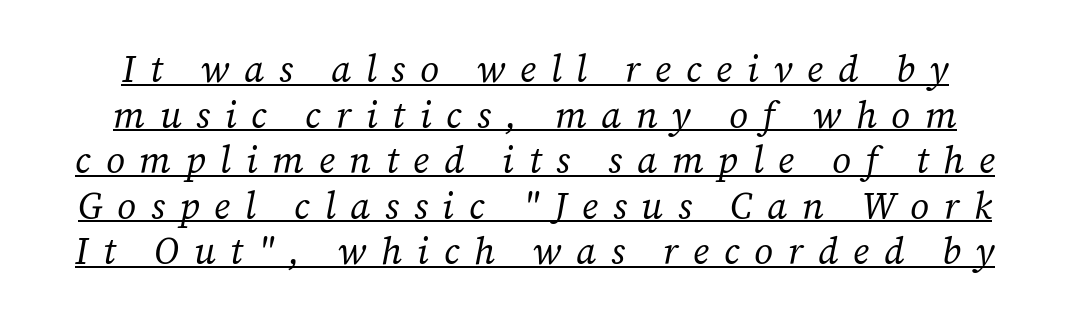
The image shows 37 px regular-weight serif type, italic (leaning right); set line spacing 1.23x, unusually wide letter spacing (+0.4 em), underlined; low stroke contrast and a medium x-height.
